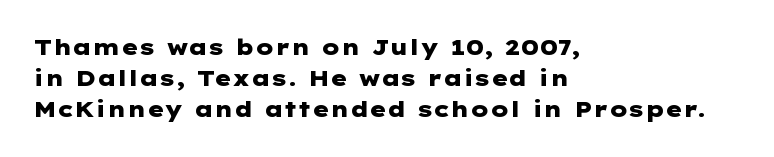
{"italic": "no", "bold": "yes", "underline": "no", "align": "left", "line_spacing": "normal", "line_spacing_ratio": 1.42, "letter_spacing": "normal", "letter_spacing_em": 0.0, "glyph_px": 22}
